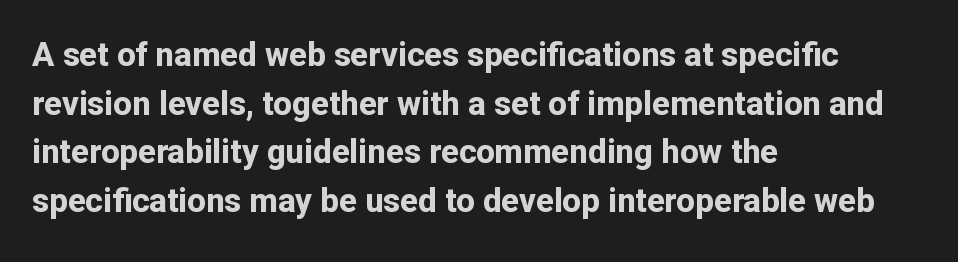
Note: no serifs on the glyphs. The letters stand straight up with perfectly vertical stems. Weight check: bold — yes, fully. The letters advance in unequal steps, a hallmark of proportional type.
